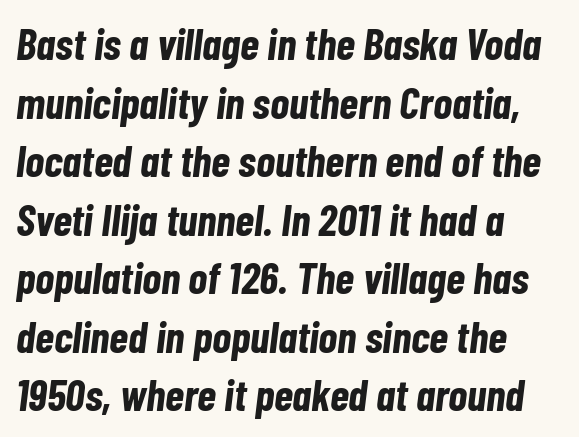
Every character sits at an angle, as italics do. The tracking reads as untouched default to a designer's eye. Bold? Absolutely — the strokes are thick and heavy. Leading matches the norm, producing a regular column. Words float on clear page, feet unadorned. The text block is weighted toward the left margin, trailing off unevenly rightward.
